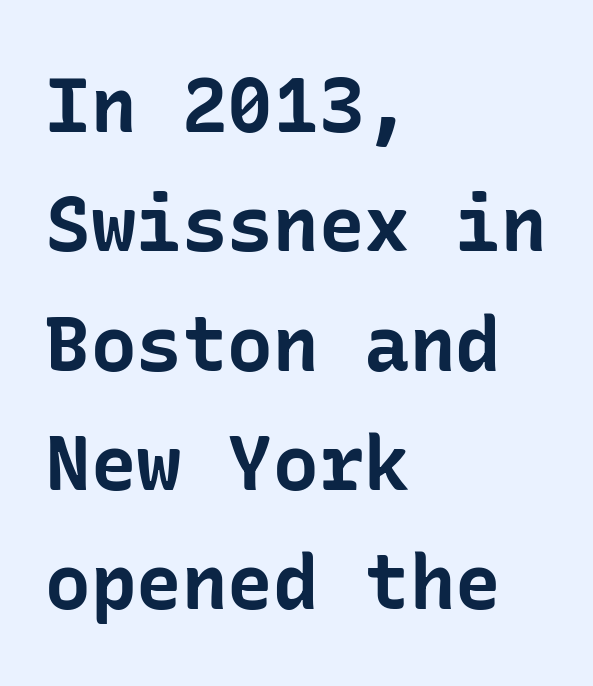
The designer went with a sans here, leaving each stem footless. A roman cut, with each character standing at attention. Visually the block forms a straight wall on the left and a jagged coastline on the right. Nobody drew a line under any word here.
